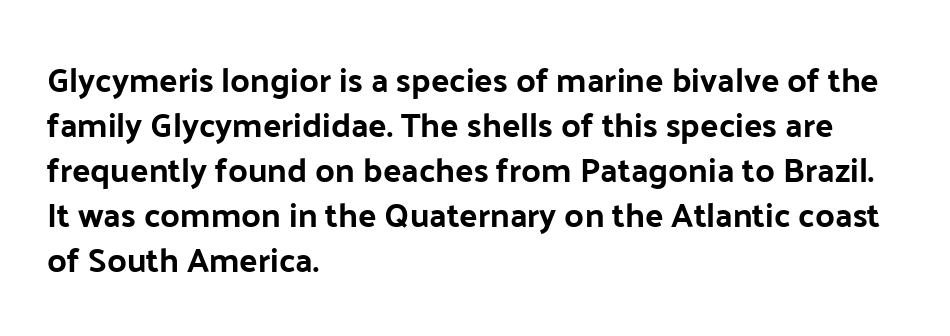
{"serif": "no", "italic": "no", "width": "normal", "stroke_contrast": "low", "x_height": "medium", "monospaced": "no", "underline": "no", "align": "left", "line_spacing": "normal", "line_spacing_ratio": 1.32, "letter_spacing": "normal", "letter_spacing_em": 0.0, "glyph_px": 34}
